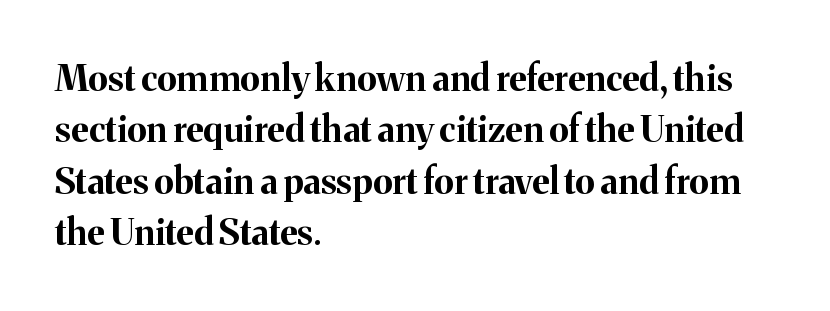
{"serif": "yes", "italic": "no", "bold": "yes", "weight": "bold", "width": "normal", "stroke_contrast": "medium", "x_height": "medium", "monospaced": "no", "underline": "no", "align": "left", "line_spacing": "normal", "line_spacing_ratio": 1.43, "letter_spacing": "normal", "letter_spacing_em": 0.0, "glyph_px": 36}
